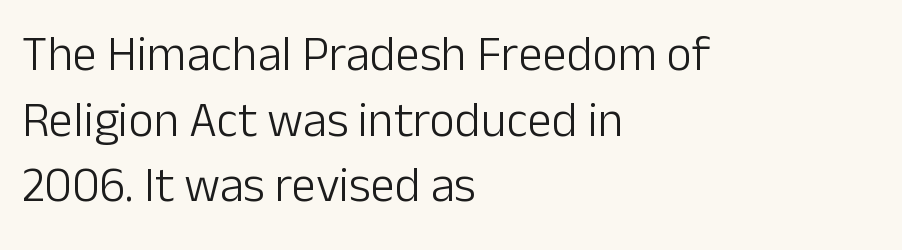
The face used here is proportionally spaced, like ordinary book or web type. The rendering keeps characters at their native spacing. You can tell it's not italic because the verticals are truly vertical. The rag falls on the right side of this text block. Each new line begins a customary step beneath the previous one. These lines are composed in type without serifs.
